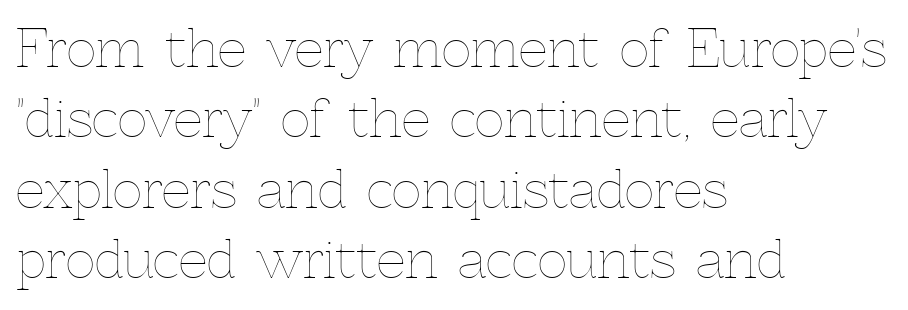
{"italic": "no", "bold": "no", "weight": "thin", "width": "normal", "x_height": "medium", "monospaced": "no", "underline": "no", "align": "left", "line_spacing": "normal", "line_spacing_ratio": 1.38, "letter_spacing": "normal", "letter_spacing_em": 0.0, "glyph_px": 51}
